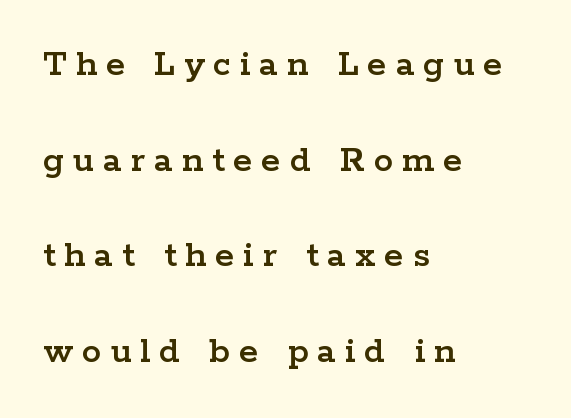
Q: Is the text italic (slanted)? A: No, it is upright.
Q: Is the typeface a serif or a sans-serif typeface? A: Serif.
Q: Is the text underlined? A: No.
Q: How is the paragraph aligned? A: Left-aligned.
Q: Is the spacing between letters normal or unusually wide? A: Unusually wide.
Q: Is the spacing between lines tight, normal or loose? A: Loose.
Q: Width (condensed, normal, or wide)? A: Wide.
Q: Stroke contrast? A: Low.
Q: x-height? A: Medium.
Q: Monospaced? A: No.
